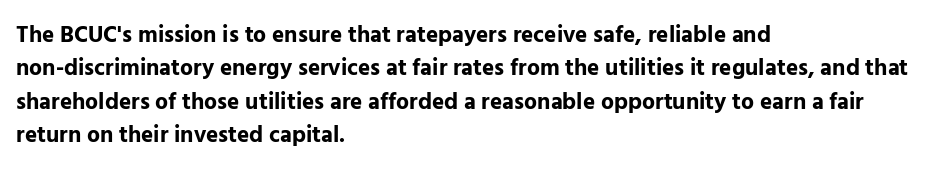
Every letter is thick-stroked: bold, no question. The space directly below the letters is spotless. How would I describe the line gaps? Plain and ordinary. A classic flush-left, rag-right setting is used for this passage. The specimen reads as upright at a glance.
